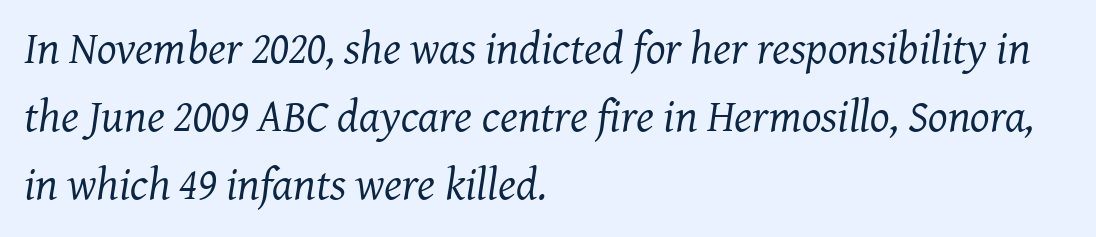
The image shows 46 px regular-weight serif type, italic (leaning right); set left-aligned, normal line spacing (1.48x), normal letter spacing, not underlined; medium stroke contrast and a medium x-height.
